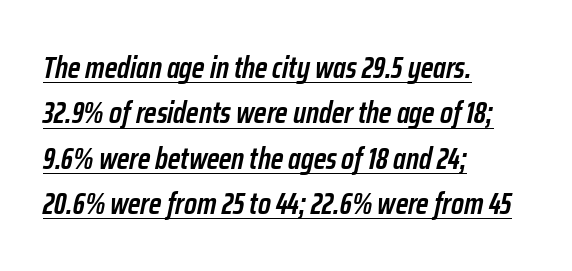
A typographer would call this underscored text. Compared with an ordinary text face, these strokes are moderately heavier — a semibold. Normally led — the rows are evenly, conventionally spaced. The type is set solid horizontally, with unmodified tracking. The glyphs look as if they've been sheared to an angle. Compared with a centered layout, this one pins lines to the left instead.
